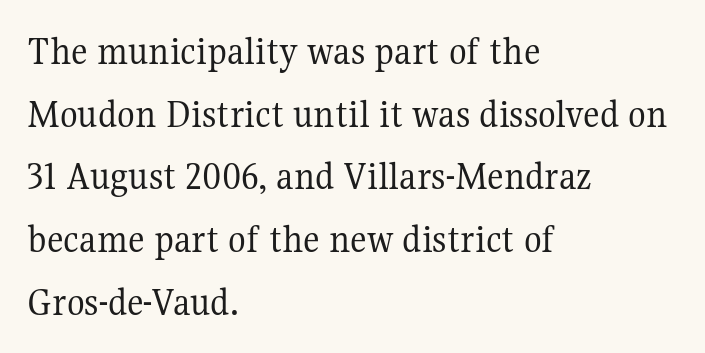
Q: Is the text bold? A: No.
Q: Is the text italic (slanted)? A: No, it is upright.
Q: Is the typeface a serif or a sans-serif typeface? A: Serif.
Q: Is the text underlined? A: No.
Q: How is the paragraph aligned? A: Left-aligned.
Q: Is the spacing between letters normal or unusually wide? A: Normal.
Q: Is the spacing between lines tight, normal or loose? A: Normal.
Q: Width (condensed, normal, or wide)? A: Normal.
Q: Stroke contrast? A: Medium.
Q: x-height? A: Medium.
Q: Monospaced? A: No.
